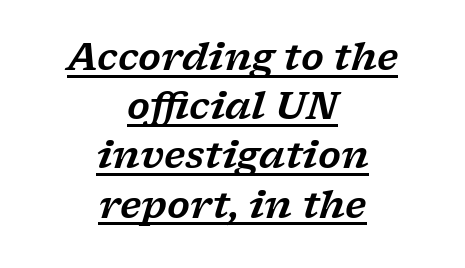
{"serif": "yes", "italic": "yes", "lean": "right", "slant_degrees": 17, "width": "wide", "stroke_contrast": "low", "x_height": "medium", "monospaced": "no", "underline": "yes", "align": "center", "line_spacing": "normal", "line_spacing_ratio": 1.33, "letter_spacing": "normal", "letter_spacing_em": 0.0, "glyph_px": 37}
